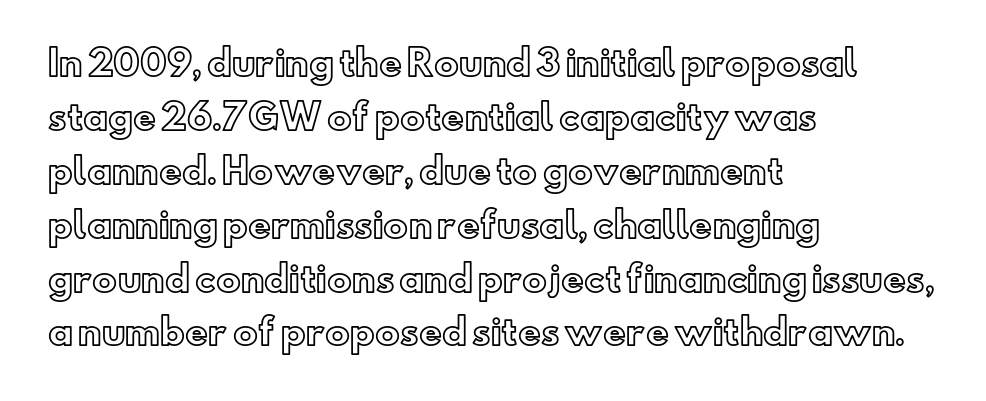
Caption: multi-line text, flush left, ragged right. The specimen omits any rule beneath the text block's lines. The letters advance in unequal steps, a hallmark of proportional type. The vertical gap from one line to the next is medium. Does the lettering tilt? It doesn't — this is upright.
